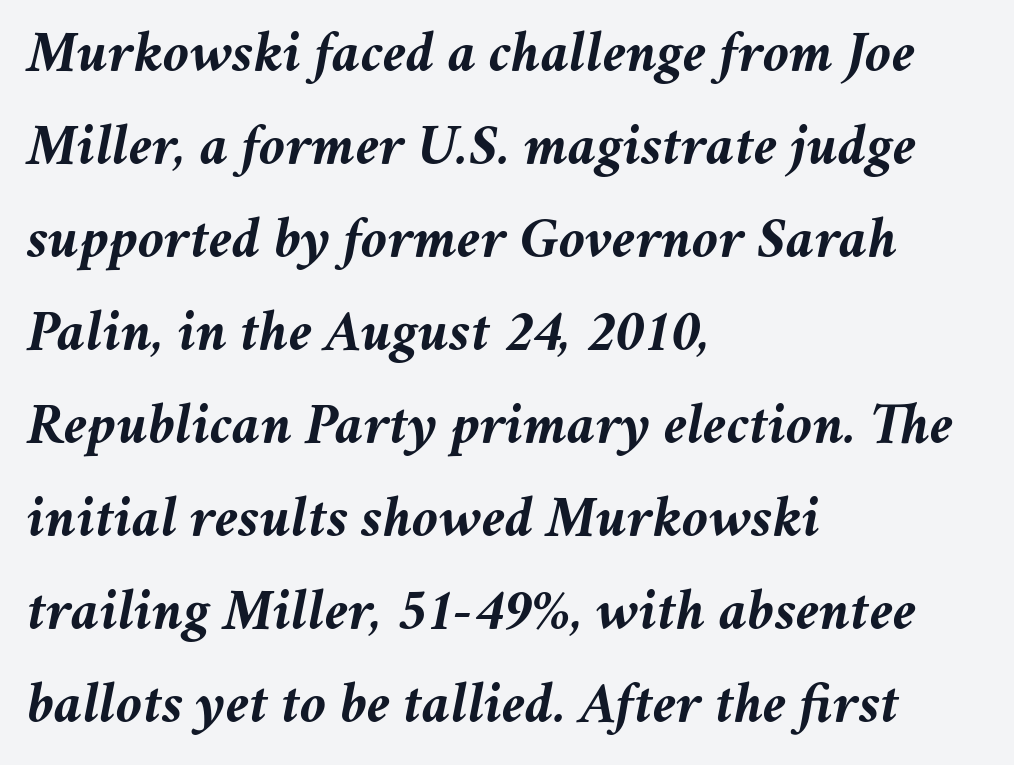
The image shows 60 px semibold type, italic (leaning right); set left-aligned, normal line spacing (1.55x), normal letter spacing, not underlined; medium stroke contrast and a medium x-height.
